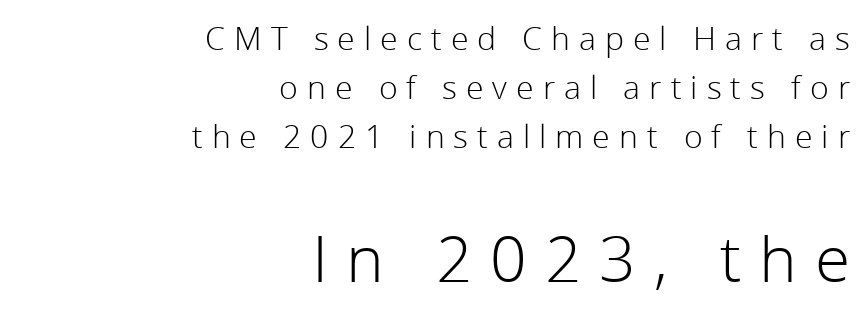
The image shows 64 px light sans-serif type, upright; set right-aligned, normal line spacing (1.53x), unusually wide letter spacing (+0.28 em), not underlined; the second (bottom) block is 2.0x larger; low stroke contrast and a medium x-height.
